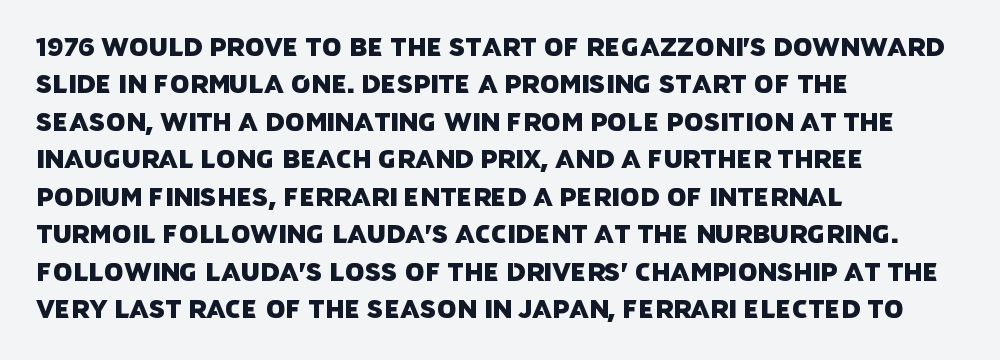
Q: Is the text underlined? A: No.
Q: How is the paragraph aligned? A: Left-aligned.
Q: Is the spacing between letters normal or unusually wide? A: Normal.
Q: Is the spacing between lines tight, normal or loose? A: Normal.
